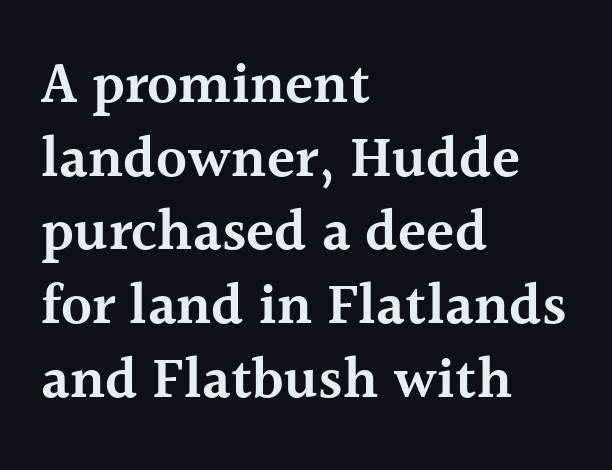
The letters advance in unequal steps, a hallmark of proportional type. The paragraph shown leans on its left margin. The typography opts for an upright posture over an oblique one. Note: serifs present on the glyphs.
